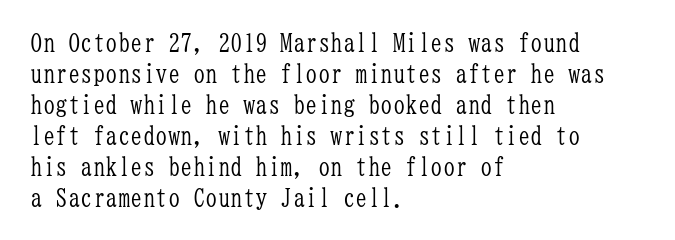
{"italic": "no", "bold": "no", "underline": "no", "align": "left", "line_spacing_ratio": 1.24, "letter_spacing": "normal", "letter_spacing_em": 0.0, "glyph_px": 25}
